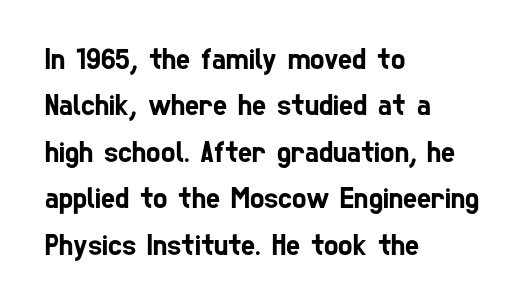
Is this a fixed-width face? No — the glyphs have proportional, varying widths. You could call the tracking neutral — neither tight nor loose. In CSS terms this would be text-align: left. The space between consecutive lines is moderate. The face used here is a sans, in the tradition of grotesques and geometrics. Check the space under the baseline: it is left empty.
